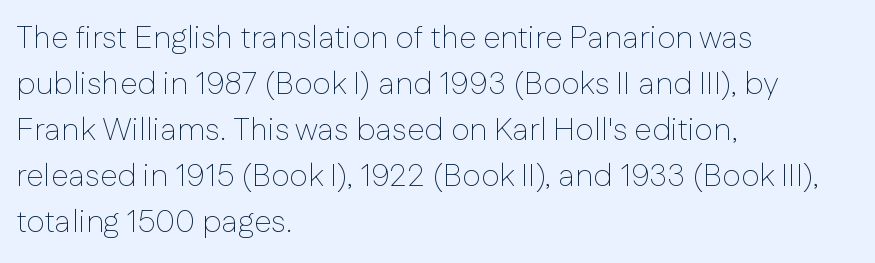
Q: Is the text bold? A: No.
Q: Is the text italic (slanted)? A: No, it is upright.
Q: Is the typeface a serif or a sans-serif typeface? A: Sans-serif.
Q: Is the text underlined? A: No.
Q: How is the paragraph aligned? A: Left-aligned.
Q: Is the spacing between letters normal or unusually wide? A: Normal.
Q: Is the spacing between lines tight, normal or loose? A: Normal.
Q: Width (condensed, normal, or wide)? A: Normal.
Q: Stroke contrast? A: Low.
Q: x-height? A: Medium.
Q: Monospaced? A: No.
